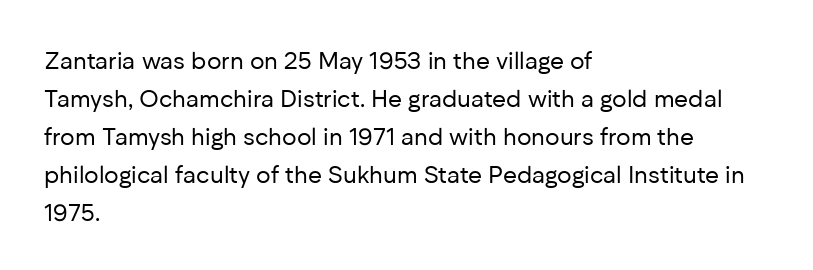
Caption: standard tracking, unaltered. How would I describe the line gaps? Plain and ordinary. Notice how the stems are strictly vertical — no italics here. The typeface has the unassuming heft of standard copy or less. The lines are quadded left.
